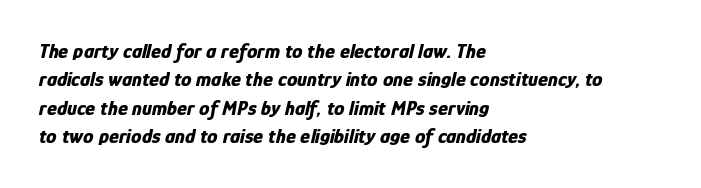
Q: Is the text bold? A: Yes.
Q: Is the text italic (slanted)? A: Yes, it leans right by about 12 degrees.
Q: Is the text underlined? A: No.
Q: How is the paragraph aligned? A: Left-aligned.
Q: Is the spacing between letters normal or unusually wide? A: Normal.
Q: Is the spacing between lines tight, normal or loose? A: Normal.
